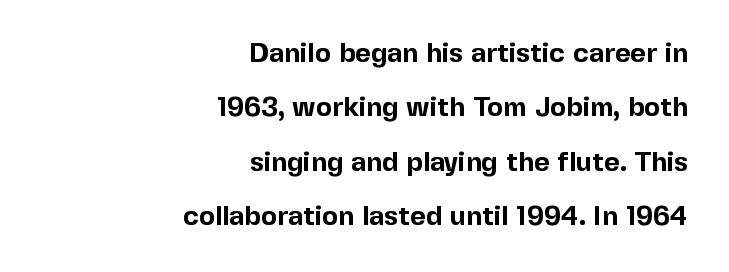
These lines stand farther apart than default settings would place them. The lines are quadded right. This sample uses plain, unmodified letter spacing. Heft: maximum for text — a bold. Posture: vertical. Check under the words: just untouched page.
